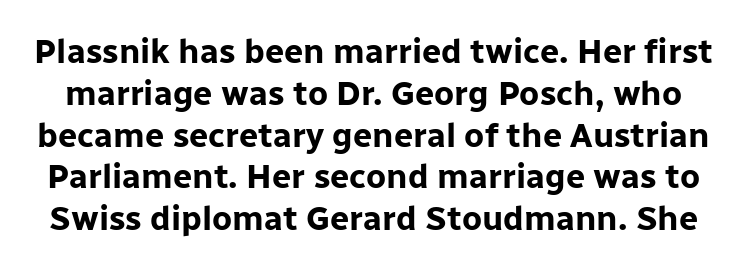
The image shows 34 px bold sans-serif type, upright; set line spacing 1.23x, normal letter spacing, not underlined; low stroke contrast and a medium x-height.
